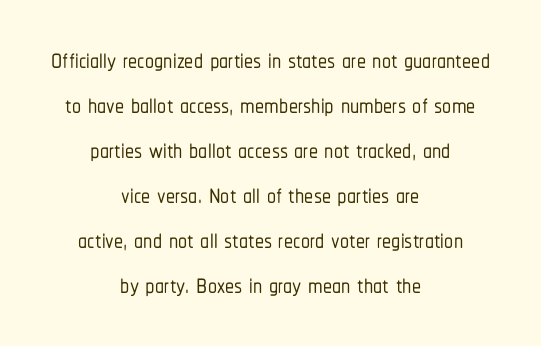
Every stem runs plumb, perpendicular to the baseline. The face used here is proportionally spaced, like ordinary book or web type. Look at the tracking — it's just the regular setting, nothing added. Summary of vertical rhythm: regular, with standard interline spacing. In terms of letterform style, serifs are entirely absent. Words float on clear page, feet unadorned.
